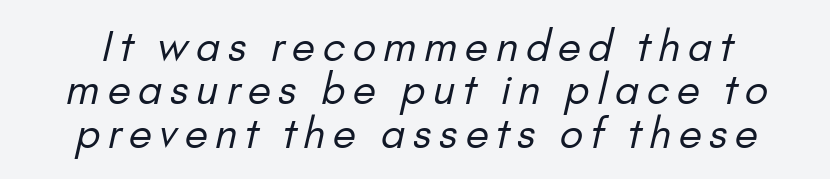
{"serif": "no", "bold": "no", "weight": "regular", "width": "normal", "stroke_contrast": "low", "x_height": "small", "monospaced": "no", "underline": "no", "line_spacing": "tight", "line_spacing_ratio": 1.03, "glyph_px": 42}
